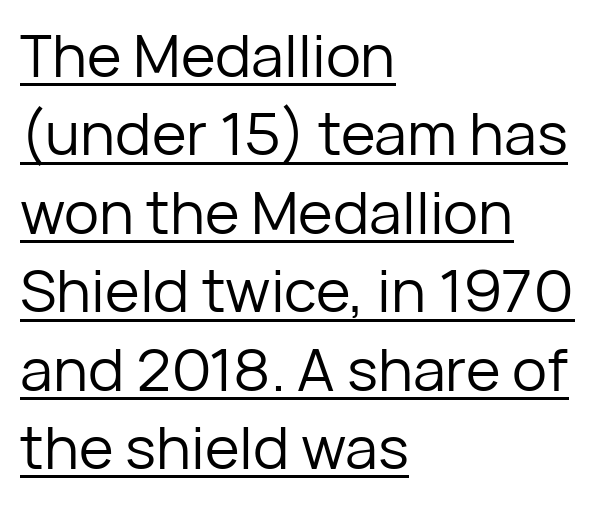
The image shows 59 px regular-weight sans-serif type, upright; set left-aligned, normal line spacing (1.33x), normal letter spacing, underlined; low stroke contrast and a medium x-height.
